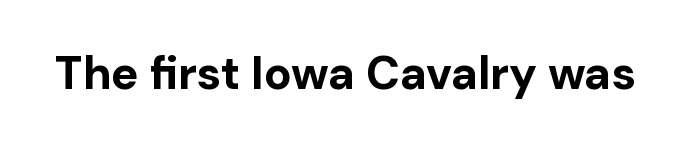
Q: Is the text bold? A: Yes.
Q: Is the text italic (slanted)? A: No, it is upright.
Q: Is the typeface a serif or a sans-serif typeface? A: Sans-serif.
Q: Is the text underlined? A: No.
Q: Is the spacing between letters normal or unusually wide? A: Normal.
Q: Width (condensed, normal, or wide)? A: Normal.
Q: Stroke contrast? A: Low.
Q: x-height? A: Medium.
Q: Monospaced? A: No.
